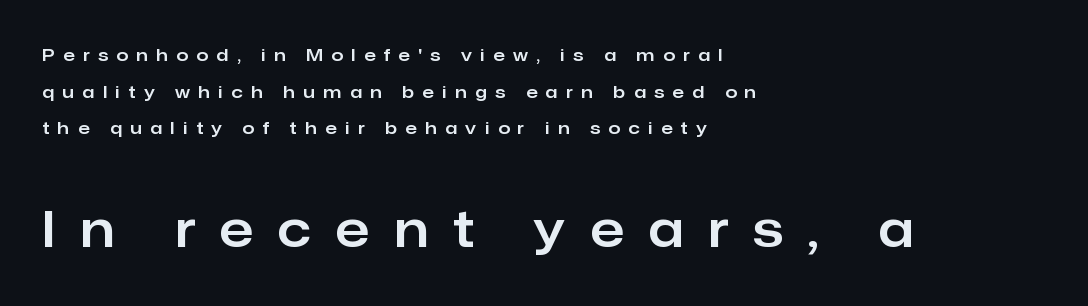
Q: Is the text italic (slanted)? A: No, it is upright.
Q: Is the typeface a serif or a sans-serif typeface? A: Sans-serif.
Q: Is the text underlined? A: No.
Q: How is the paragraph aligned? A: Left-aligned.
Q: Is the spacing between letters normal or unusually wide? A: Unusually wide.
Q: Is the spacing between lines tight, normal or loose? A: Loose.
Q: Which block of text is set in a larger size, the first (top) or the second (bottom)? A: The second (bottom) one.
Q: Width (condensed, normal, or wide)? A: Normal.
Q: Stroke contrast? A: Low.
Q: x-height? A: Medium.
Q: Monospaced? A: No.
